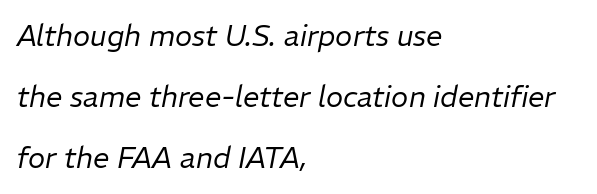
Underline: absent. The text carries the slant typical of an italic or oblique font. Visually the block forms a straight wall on the left and a jagged coastline on the right. Each word holds together tightly as a unit, with standard inter-letter gaps.
